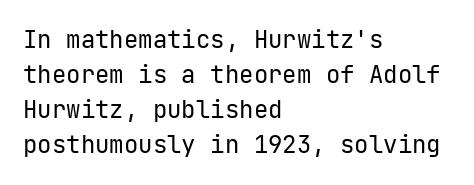
No word sits above an underline. This is the regular roman posture of the typeface. The lines in this sample share a left origin and differ only in where they stop. Successive baselines arrive at the customary interval.
